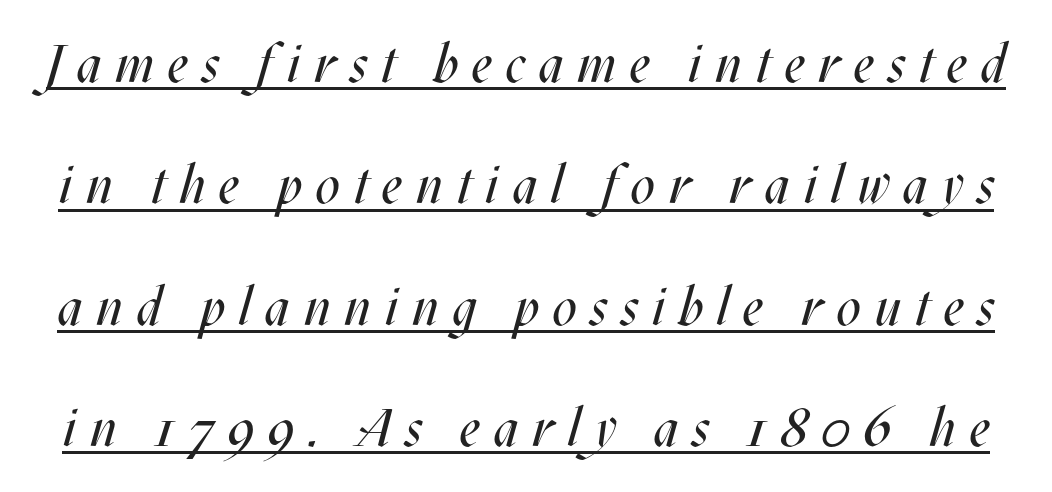
{"italic": "yes", "lean": "right", "slant_degrees": 17, "bold": "no", "weight": "regular", "width": "condensed", "stroke_contrast": "medium", "x_height": "large", "monospaced": "no", "underline": "yes", "line_spacing": "loose", "line_spacing_ratio": 2.29, "letter_spacing": "wide", "letter_spacing_em": 0.26, "glyph_px": 53}
